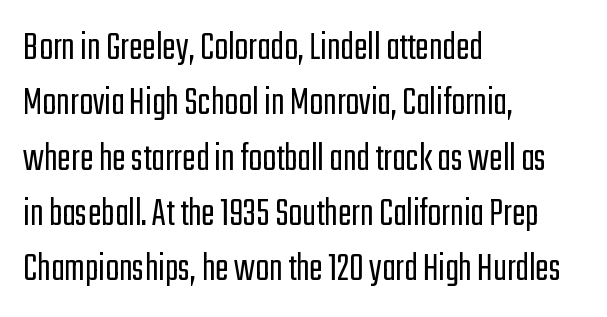
The image shows 41 px light, condensed sans-serif type, upright; set left-aligned, normal line spacing (1.35x), normal letter spacing, not underlined; low stroke contrast and a medium x-height.
